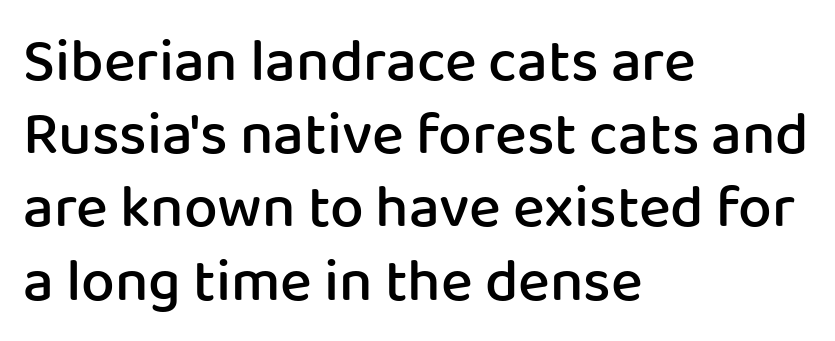
The face used here is proportionally spaced, like ordinary book or web type. This is the in-between weight designers call semibold or demi. Check where the strokes stop: nothing finishes them off — pure sans. Words float on clear page, feet unadorned. Does extra space separate the letters? No, they use regular spacing.
